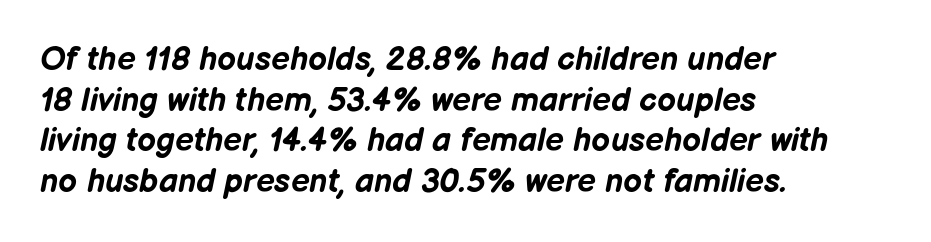
Q: Is the text bold? A: Yes.
Q: Is the text italic (slanted)? A: Yes, it leans right by about 12 degrees.
Q: Is the text underlined? A: No.
Q: How is the paragraph aligned? A: Left-aligned.
Q: Is the spacing between letters normal or unusually wide? A: Normal.
Q: Width (condensed, normal, or wide)? A: Normal.
Q: Stroke contrast? A: Low.
Q: x-height? A: Medium.
Q: Monospaced? A: No.
